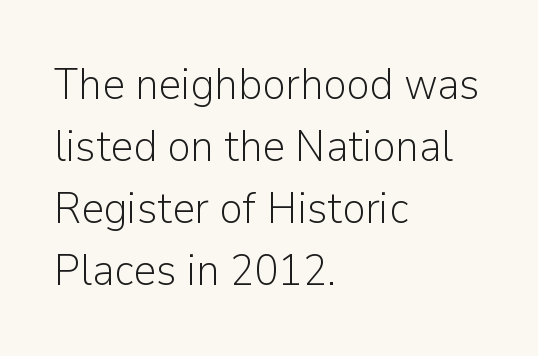
The image shows 44 px light sans-serif type, upright; set left-aligned, normal line spacing (1.41x), normal letter spacing, not underlined; low stroke contrast and a medium x-height.
